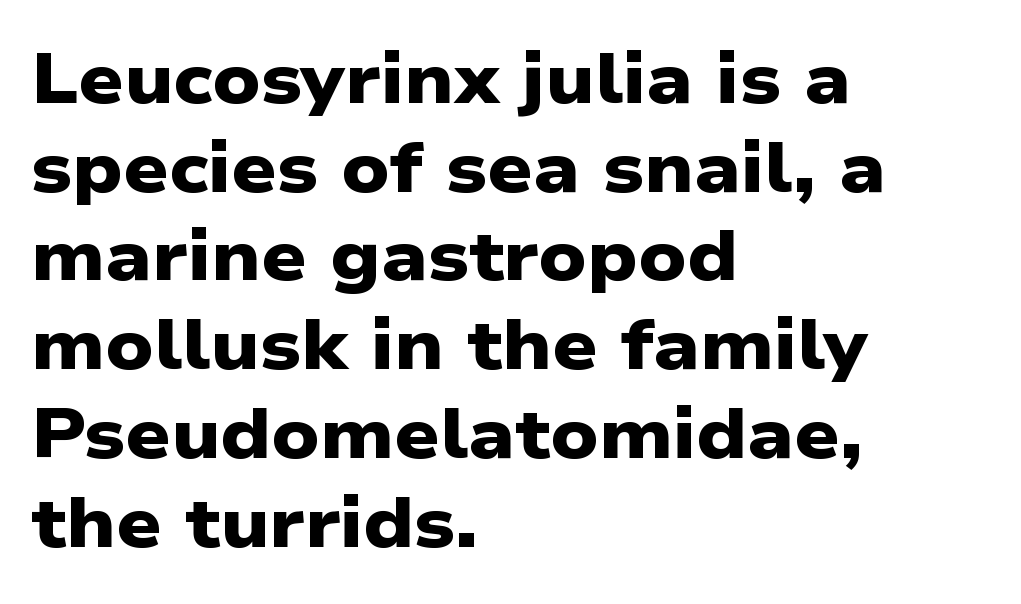
The image shows 71 px heavy, wide sans-serif type; set left-aligned, normal line spacing (1.25x), normal letter spacing, not underlined; low stroke contrast and a medium x-height.
